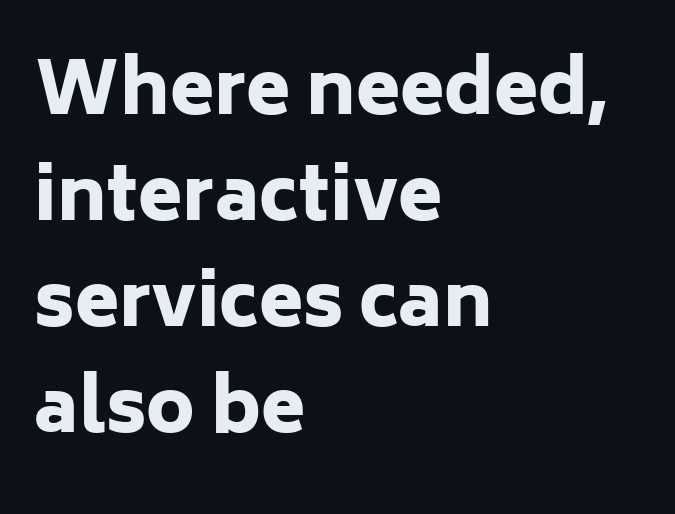
Reading down the block, your eye returns to a fixed left position each line. Spacing verdict: proportional, widths tailored to each character. The space beneath each line is pristine and unruled. The space between consecutive lines is moderate. Vertical strokes here are truly vertical.
